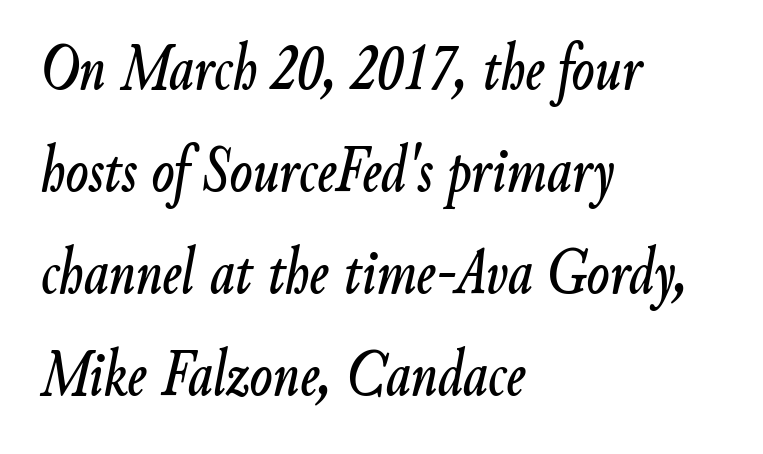
Does the copy run flush right? No — it runs flush left. This rendering features lettering with no underline. Regarding leading, the lines here are spaced in the standard way. The letterforms sit shoulder to shoulder at normal distance. The letters advance in unequal steps, a hallmark of proportional type.
